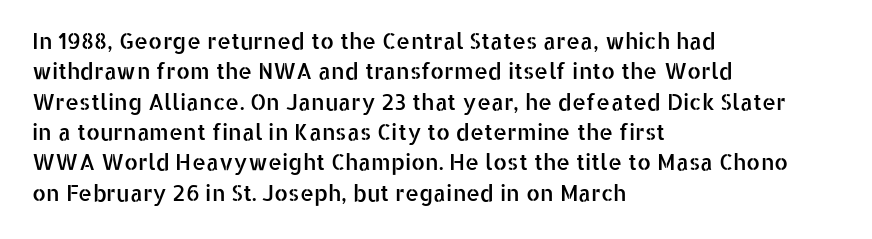
Descenders are the only things crossing below the line. The paragraph has a hard left edge and a soft right edge. Nothing unusual about the tracking: characters are spaced as the font intends. Vertically, the passage feels balanced, rows spaced as you'd expect. If you drew a line through each stem, it would be perfectly vertical.
